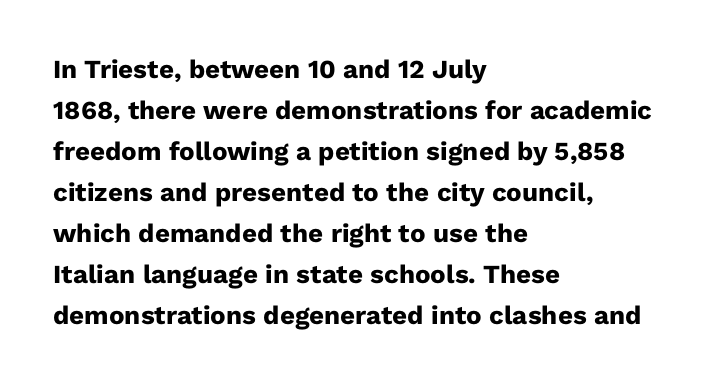
Q: Is the text bold? A: Yes.
Q: Is the text italic (slanted)? A: No, it is upright.
Q: Is the text underlined? A: No.
Q: How is the paragraph aligned? A: Left-aligned.
Q: Is the spacing between letters normal or unusually wide? A: Normal.
Q: Is the spacing between lines tight, normal or loose? A: Normal.
